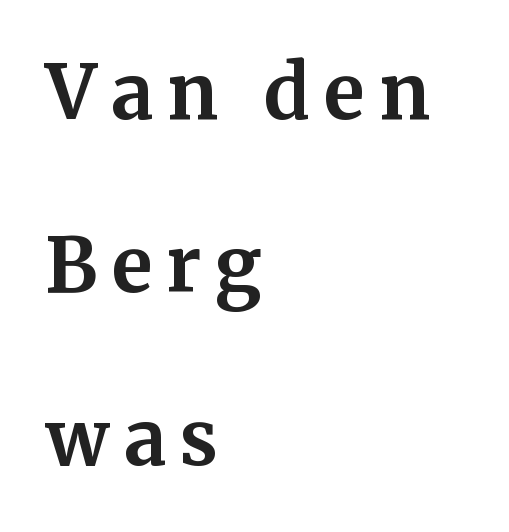
{"serif": "yes", "italic": "no", "bold": "yes", "weight": "bold", "width": "normal", "stroke_contrast": "medium", "x_height": "medium", "monospaced": "no", "underline": "no", "align": "left", "line_spacing": "loose", "line_spacing_ratio": 2.31, "glyph_px": 75}
